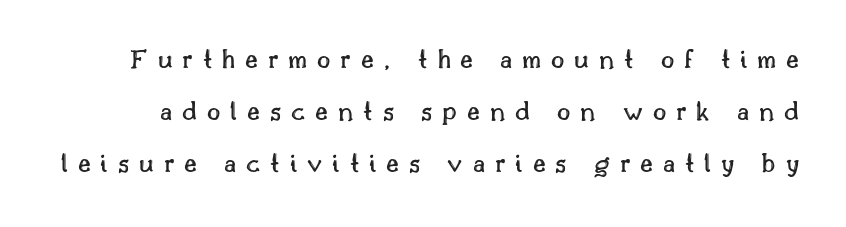
Q: Is the text italic (slanted)? A: No, it is upright.
Q: Is the text underlined? A: No.
Q: Is the spacing between letters normal or unusually wide? A: Unusually wide.
Q: Width (condensed, normal, or wide)? A: Normal.
Q: x-height? A: Small.
Q: Monospaced? A: No.
